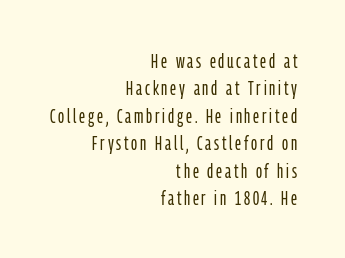
The image shows 20 px text type, upright; set right-aligned, normal line spacing (1.37x), not underlined.
